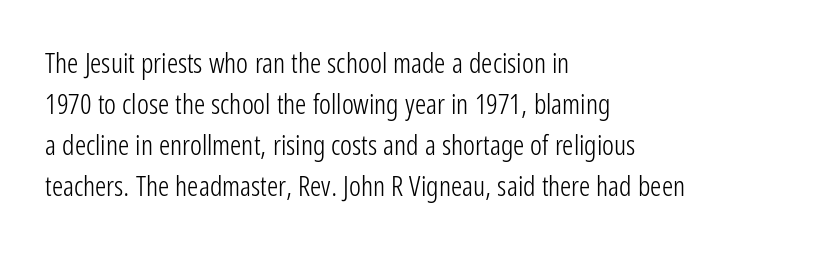
The image shows 28 px light, condensed sans-serif type, upright; set left-aligned, normal line spacing (1.47x), normal letter spacing, not underlined; low stroke contrast and a medium x-height.
